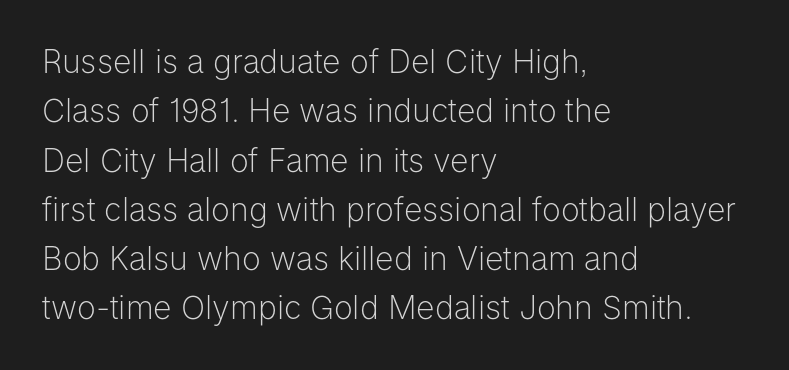
The rendering shows plain stroke endings on the letterforms — a sans-serif design. Stem width sits at or under what a default text font uses. Line spacing here is normal. Nobody drew a line under any word here. Tracking here is standard; glyphs follow each other at the usual distance. Note the varied advance widths — an 'i' is clearly narrower than an 'm'.
